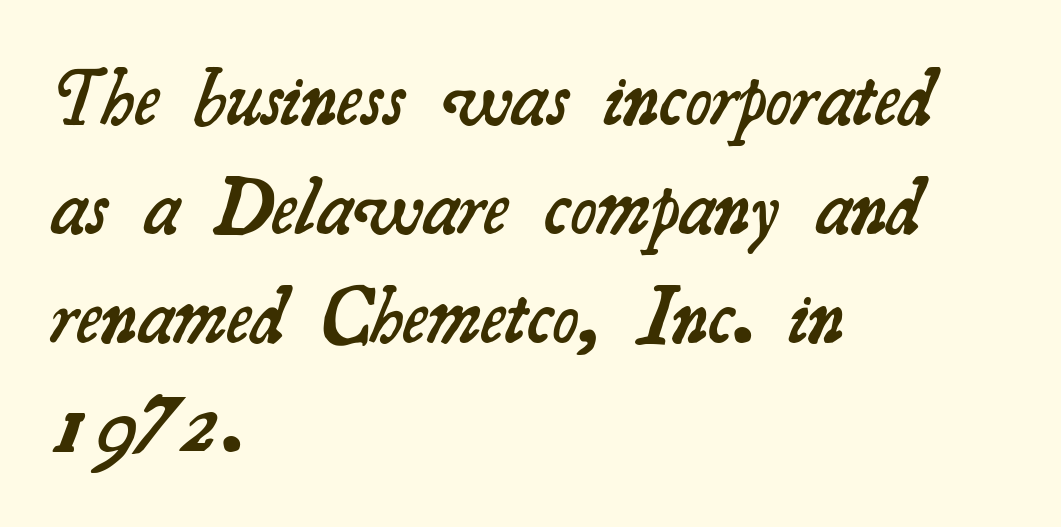
{"serif": "yes", "bold": "semi", "weight": "semibold", "width": "normal", "stroke_contrast": "medium", "x_height": "small", "monospaced": "no", "underline": "no", "align": "left", "line_spacing": "normal", "line_spacing_ratio": 1.38, "letter_spacing": "normal", "letter_spacing_em": 0.0, "glyph_px": 79}
